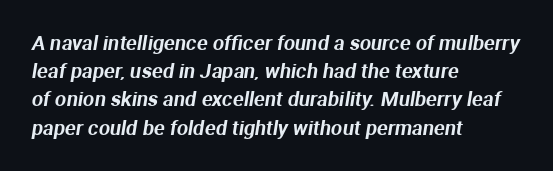
{"underline": "no", "align": "left", "line_spacing": "normal", "line_spacing_ratio": 1.41, "letter_spacing": "normal", "letter_spacing_em": 0.0, "glyph_px": 20}
